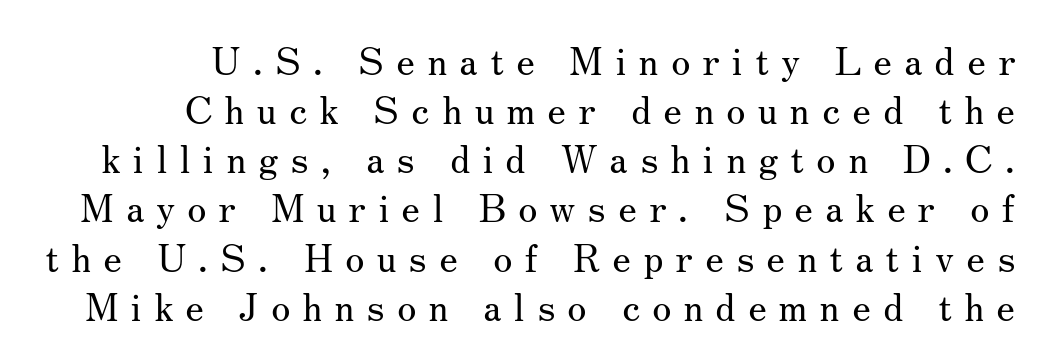
Q: Is the text bold? A: No.
Q: Is the text italic (slanted)? A: No, it is upright.
Q: Is the typeface a serif or a sans-serif typeface? A: Serif.
Q: Is the text underlined? A: No.
Q: How is the paragraph aligned? A: Right-aligned.
Q: Is the spacing between letters normal or unusually wide? A: Unusually wide.
Q: Is the spacing between lines tight, normal or loose? A: Normal.
Q: Width (condensed, normal, or wide)? A: Normal.
Q: Stroke contrast? A: Medium.
Q: x-height? A: Small.
Q: Monospaced? A: No.
